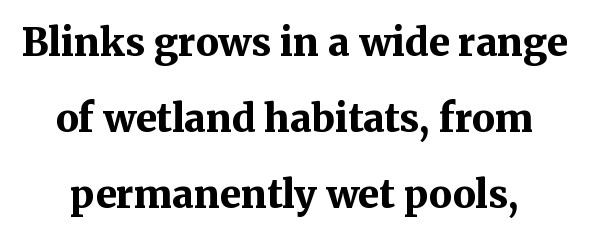
The image shows 38 px bold serif type, upright; set loose line spacing (2.0x), normal letter spacing, not underlined; medium stroke contrast and a medium x-height.
